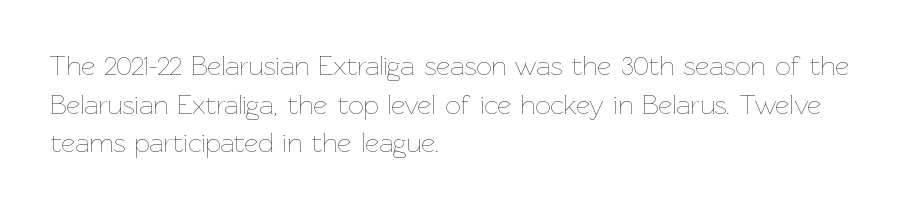
{"italic": "no", "bold": "no", "underline": "no", "align": "left", "line_spacing": "normal", "line_spacing_ratio": 1.43, "letter_spacing": "normal", "letter_spacing_em": 0.0, "glyph_px": 27}
